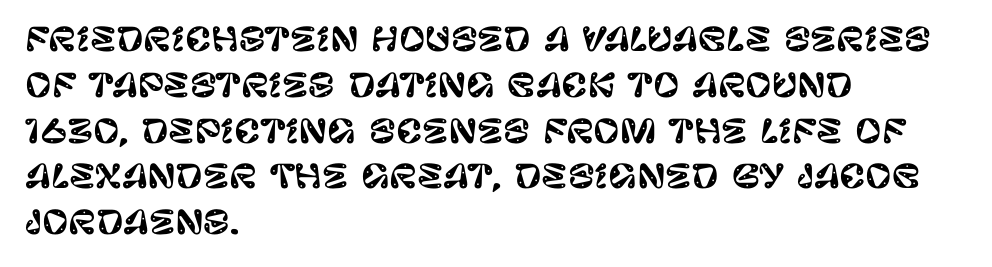
{"serif": "no", "width": "normal", "stroke_contrast": "low", "x_height": "large", "monospaced": "no", "underline": "no", "align": "left", "line_spacing": "normal", "line_spacing_ratio": 1.43, "letter_spacing": "normal", "letter_spacing_em": 0.0, "glyph_px": 32}
